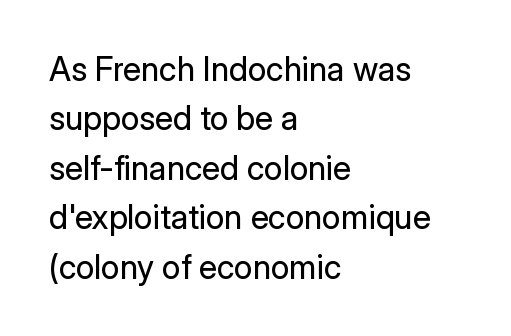
The image shows 33 px regular-weight sans-serif type, upright; set left-aligned, normal line spacing (1.5x), normal letter spacing, not underlined; low stroke contrast and a medium x-height.
